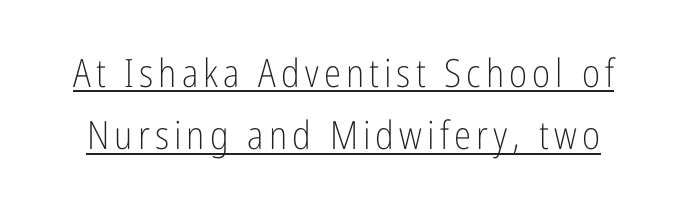
Q: Is the text bold? A: No.
Q: Is the text italic (slanted)? A: No, it is upright.
Q: Is the typeface a serif or a sans-serif typeface? A: Sans-serif.
Q: Is the text underlined? A: Yes.
Q: Is the spacing between lines tight, normal or loose? A: Normal.
Q: Width (condensed, normal, or wide)? A: Condensed.
Q: Stroke contrast? A: Low.
Q: x-height? A: Medium.
Q: Monospaced? A: No.
